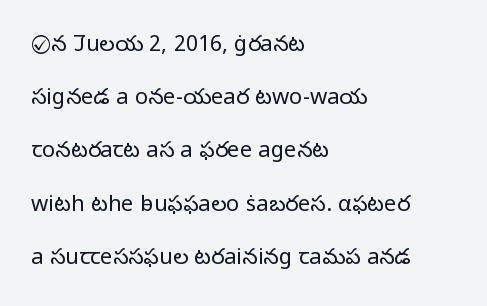
{"italic": "no", "bold": "no", "underline": "no", "align": "left", "line_spacing": "loose", "line_spacing_ratio": 2.42, "letter_spacing": "normal", "letter_spacing_em": 0.0, "glyph_px": 22}
